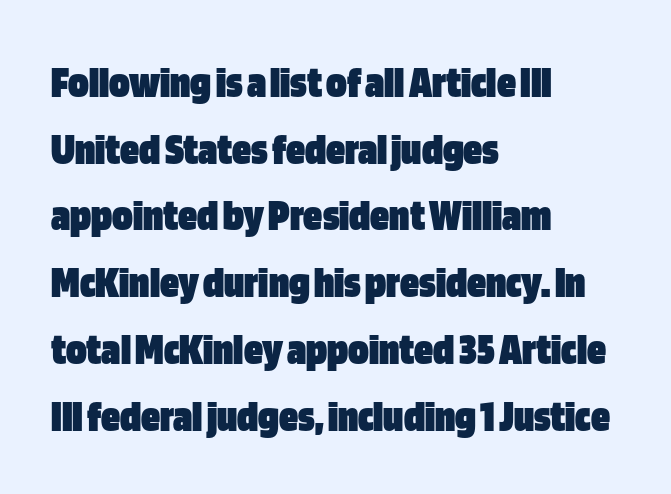
The image shows 47 px heavy, condensed sans-serif type, upright; set left-aligned, normal line spacing (1.42x), normal letter spacing, not underlined; low stroke contrast and a large x-height.
